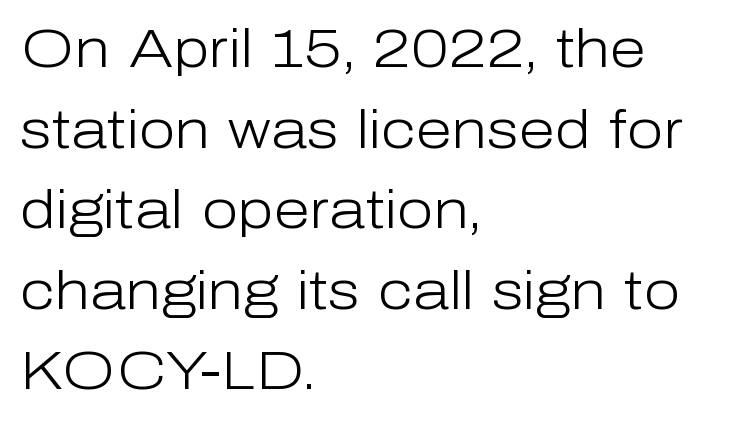
The image shows 53 px light sans-serif type, upright; set left-aligned, normal line spacing (1.52x), normal letter spacing, not underlined; low stroke contrast and a medium x-height.
